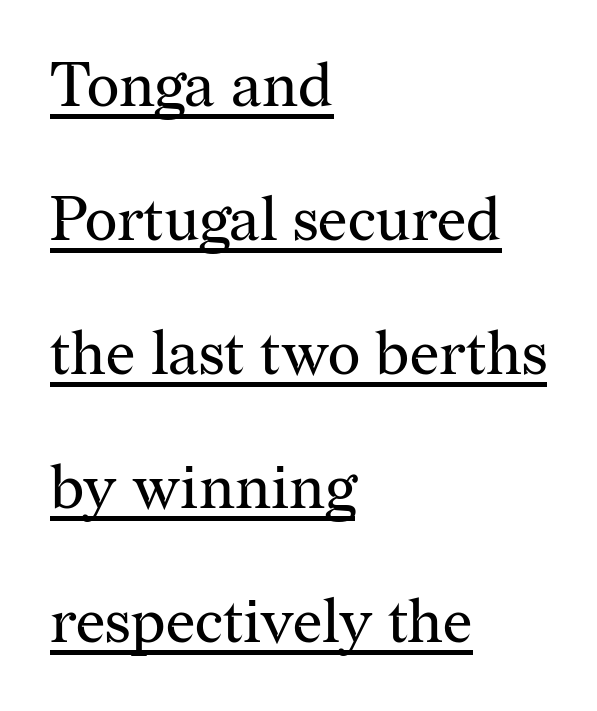
The image shows 62 px regular-weight serif type, upright; set left-aligned, loose line spacing (2.16x), normal letter spacing, underlined; medium stroke contrast and a medium x-height.
